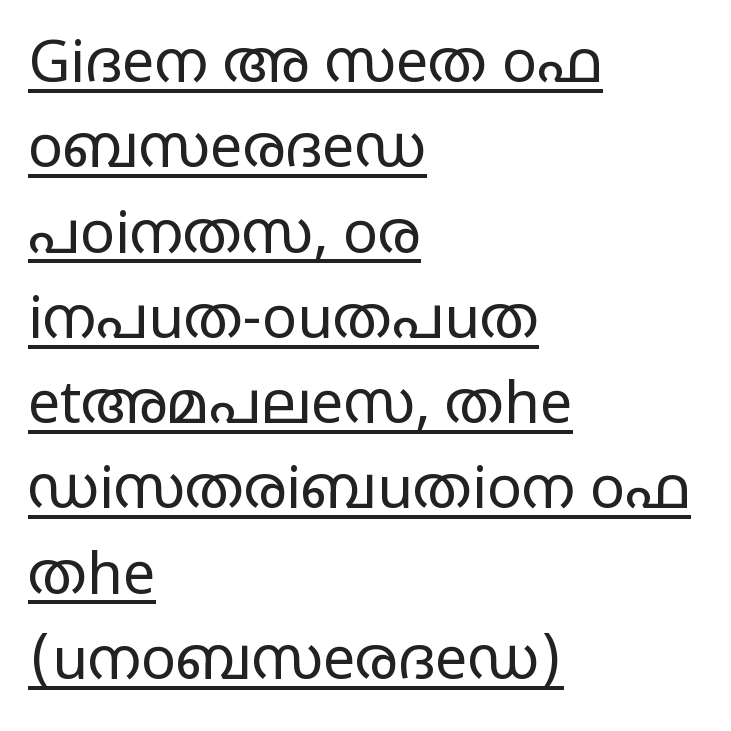
A typesetter would mark this as roman, not italic. The gaps between neighbouring characters are ordinary and unremarkable. Each letter's strokes conclude bluntly, with no projecting serifs. The strokes are not fattened; the text isn't bold. This sample has the flowing, uneven cadence of proportional lettering. You can see a thin bar hugging the bottom of the glyphs.
